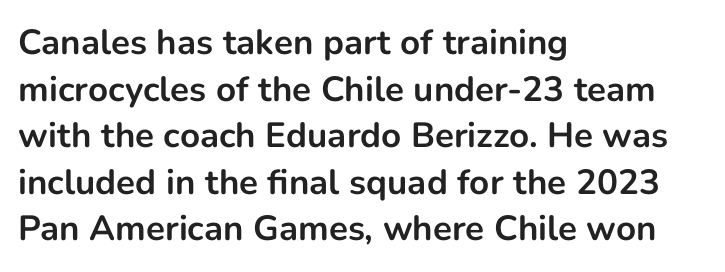
Do the characters align in a grid? No, the font is proportional. Every row of glyphs begins at an identical x-position on the left. The line-height multiplier appears to be the usual default. Descenders are the only things crossing below the line. Students, this is bold: see how much ink each stroke carries. In terms of posture, this sample is upright.
